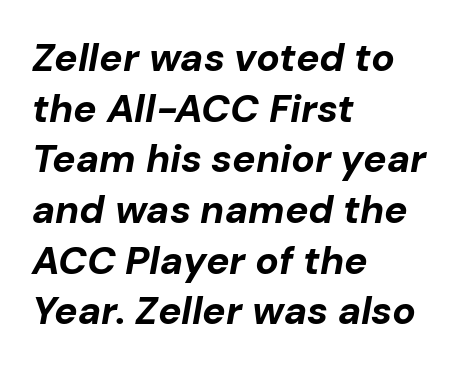
The image shows 39 px bold type, italic (leaning right); set left-aligned, normal line spacing (1.3x), normal letter spacing, not underlined; low stroke contrast and a medium x-height.
